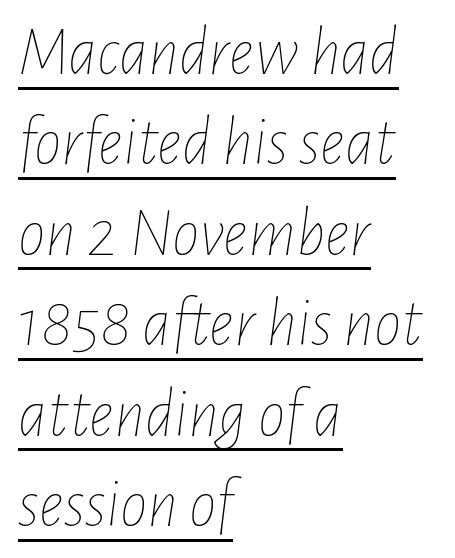
Q: Is the text bold? A: No.
Q: Is the text italic (slanted)? A: Yes, it leans right by about 7 degrees.
Q: Is the text underlined? A: Yes.
Q: How is the paragraph aligned? A: Left-aligned.
Q: Is the spacing between letters normal or unusually wide? A: Normal.
Q: Is the spacing between lines tight, normal or loose? A: Normal.
Q: Width (condensed, normal, or wide)? A: Condensed.
Q: Stroke contrast? A: Low.
Q: x-height? A: Medium.
Q: Monospaced? A: No.
